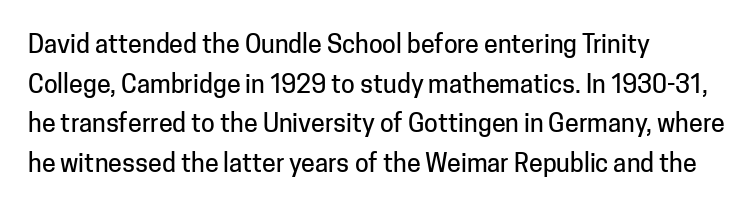
The image shows 25 px text type, upright; set left-aligned, normal line spacing (1.59x), normal letter spacing, not underlined.
